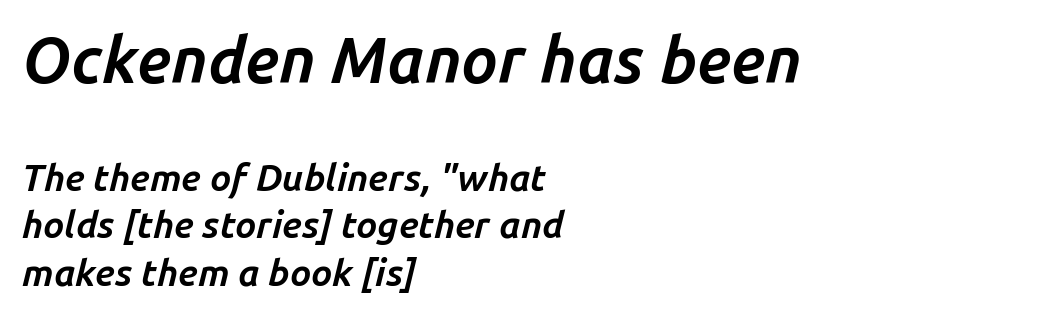
{"italic": "yes", "lean": "right", "slant_degrees": 14, "bold": "yes", "weight": "bold", "width": "normal", "stroke_contrast": "low", "x_height": "medium", "monospaced": "no", "underline": "no", "align": "left", "line_spacing": "normal", "line_spacing_ratio": 1.29, "letter_spacing": "normal", "letter_spacing_em": 0.0, "larger_block": "first", "size_ratio": 1.73, "glyph_px": 64}
